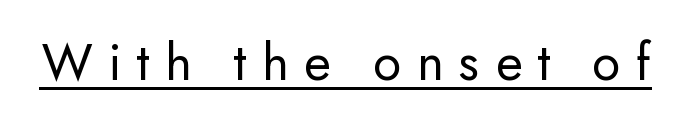
Serif or sans? Sans — the stroke terminals are bare. Characters follow at a spacing far wider than the type designer built in. Heft: none added — not bold. The rendering uses the underline text-decoration. Characters remain perfectly vertical along every line.
